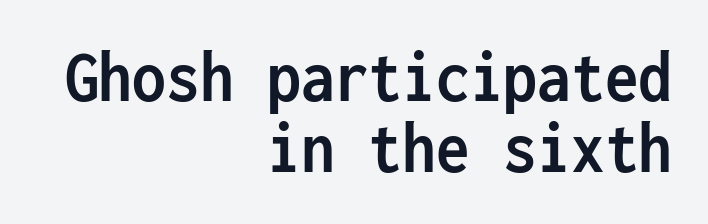
Q: Is the text bold? A: Yes.
Q: Is the text italic (slanted)? A: No, it is upright.
Q: Is the typeface a serif or a sans-serif typeface? A: Sans-serif.
Q: Is the text underlined? A: No.
Q: How is the paragraph aligned? A: Right-aligned.
Q: Is the spacing between letters normal or unusually wide? A: Normal.
Q: Is the spacing between lines tight, normal or loose? A: Tight.
Q: Width (condensed, normal, or wide)? A: Condensed.
Q: Stroke contrast? A: Low.
Q: x-height? A: Medium.
Q: Monospaced? A: Yes.
